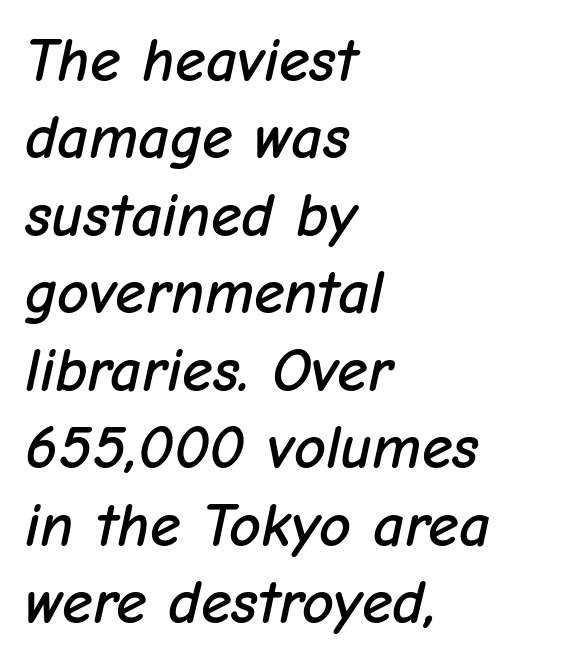
Q: Is the text italic (slanted)? A: Yes, it leans right by about 12 degrees.
Q: Is the text underlined? A: No.
Q: How is the paragraph aligned? A: Left-aligned.
Q: Is the spacing between letters normal or unusually wide? A: Normal.
Q: Is the spacing between lines tight, normal or loose? A: Normal.
Q: Width (condensed, normal, or wide)? A: Normal.
Q: Stroke contrast? A: Low.
Q: x-height? A: Medium.
Q: Monospaced? A: No.
